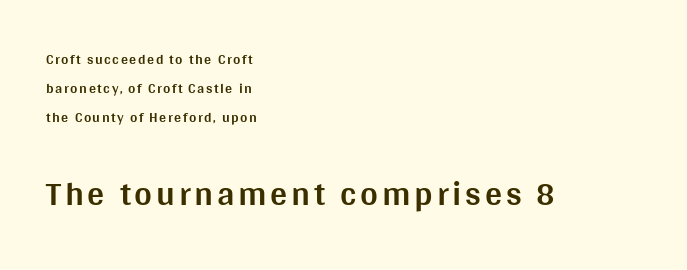
Q: Is the text bold? A: Yes.
Q: Is the text italic (slanted)? A: No, it is upright.
Q: Is the typeface a serif or a sans-serif typeface? A: Sans-serif.
Q: Is the text underlined? A: No.
Q: How is the paragraph aligned? A: Left-aligned.
Q: Is the spacing between lines tight, normal or loose? A: Loose.
Q: Which block of text is set in a larger size, the first (top) or the second (bottom)? A: The second (bottom) one.
Q: Width (condensed, normal, or wide)? A: Normal.
Q: Stroke contrast? A: Medium.
Q: x-height? A: Large.
Q: Monospaced? A: No.
